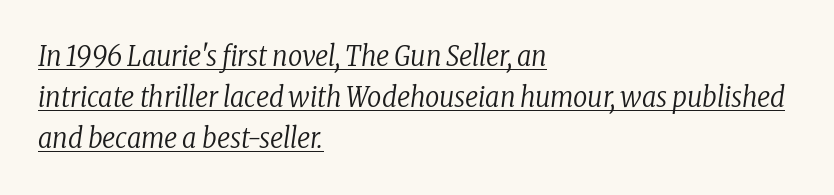
If you drew a line through each stem, it would be angled. Horizontally, the lines are justified to the leading edge only. Is the type heavy? It reads as light-to-regular instead. You can tell from the footed stems that serif type was used. Does extra space separate the letters? No, they use regular spacing.
